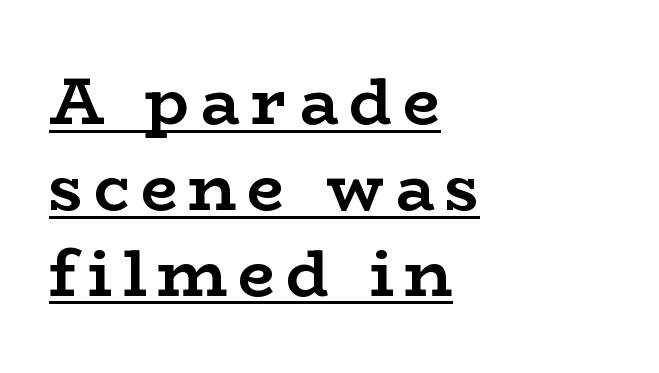
Q: Is the text bold? A: Yes.
Q: Is the text italic (slanted)? A: No, it is upright.
Q: Is the typeface a serif or a sans-serif typeface? A: Serif.
Q: Is the text underlined? A: Yes.
Q: How is the paragraph aligned? A: Left-aligned.
Q: Is the spacing between lines tight, normal or loose? A: Normal.
Q: Width (condensed, normal, or wide)? A: Wide.
Q: Stroke contrast? A: Low.
Q: x-height? A: Medium.
Q: Monospaced? A: No.
